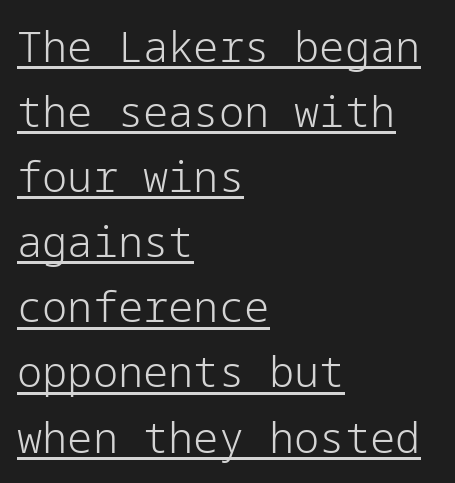
The passage shown is typeset with a sans-serif family. Stems here are at most as thick as an everyday book face. What stands out about the letter spacing? Nothing — it is the standard amount. This is roman type, the default non-slanted kind.
